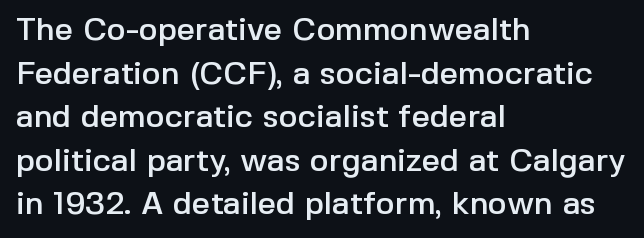
{"serif": "no", "italic": "no", "width": "normal", "x_height": "medium", "monospaced": "no", "underline": "no", "align": "left", "line_spacing": "normal", "line_spacing_ratio": 1.36, "letter_spacing": "normal", "letter_spacing_em": 0.0, "glyph_px": 32}
